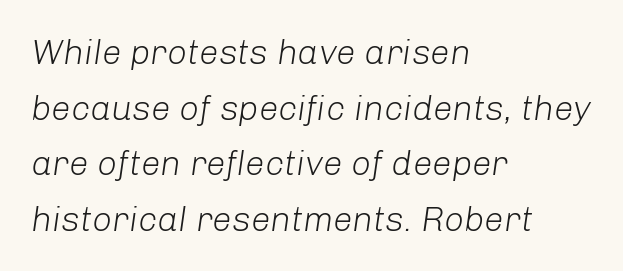
{"italic": "yes", "lean": "right", "slant_degrees": 8, "bold": "no", "weight": "light", "width": "normal", "stroke_contrast": "low", "x_height": "medium", "monospaced": "no", "underline": "no", "align": "left", "line_spacing": "normal", "line_spacing_ratio": 1.59, "letter_spacing": "normal", "letter_spacing_em": 0.0, "glyph_px": 35}
